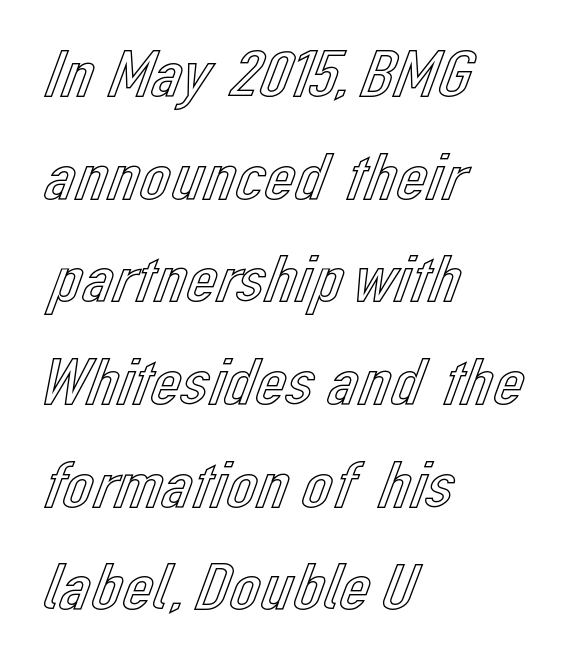
The image shows 68 px text type; set left-aligned, normal line spacing (1.51x), normal letter spacing, not underlined; a medium x-height.
